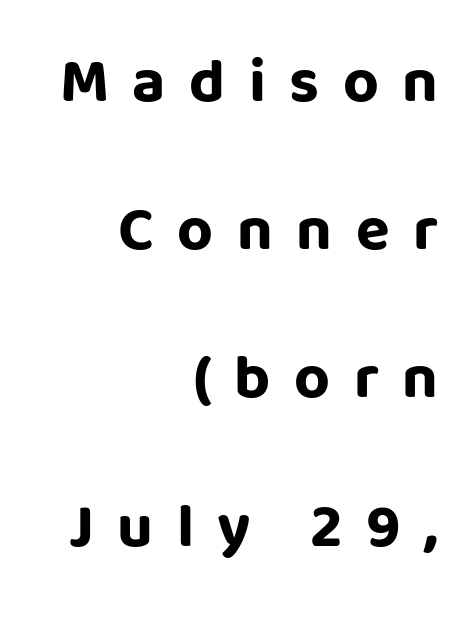
This sample trades compactness for vertical openness between lines. Nope, not italic — everything's standing straight. Rule under the text: the space is simply empty. These lines are set flush right with a ragged left edge. You can tell from the bare stems that sans-serif type was used. Typographic density is high because the face is bold.
